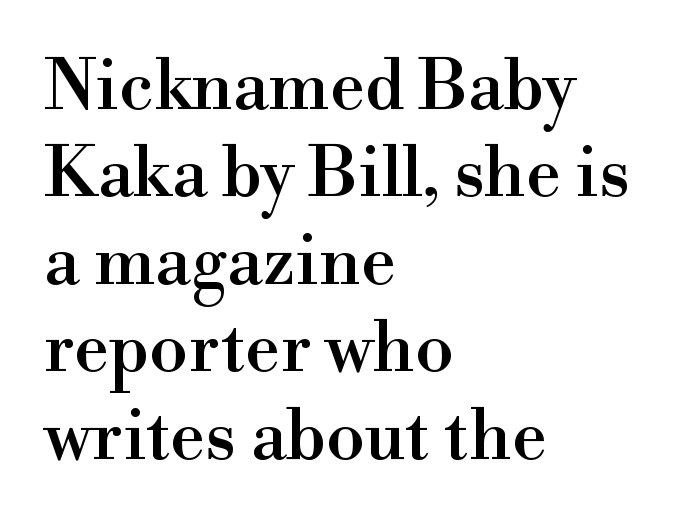
Q: Is the text italic (slanted)? A: No, it is upright.
Q: Is the typeface a serif or a sans-serif typeface? A: Serif.
Q: Is the text underlined? A: No.
Q: How is the paragraph aligned? A: Left-aligned.
Q: Is the spacing between letters normal or unusually wide? A: Normal.
Q: Is the spacing between lines tight, normal or loose? A: Normal.
Q: Width (condensed, normal, or wide)? A: Normal.
Q: x-height? A: Small.
Q: Monospaced? A: No.
